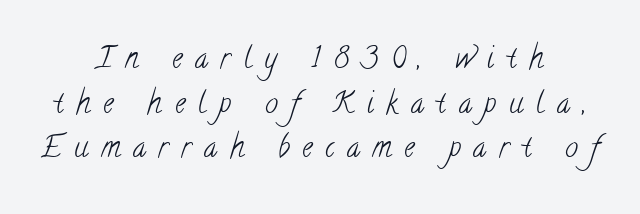
The image shows 29 px light, condensed serif type; set centered, normal line spacing (1.54x), unusually wide letter spacing (+0.44 em), not underlined; low stroke contrast and a small x-height.
